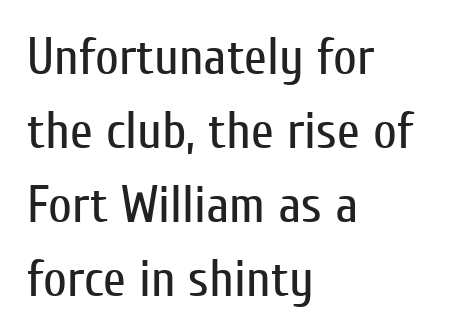
{"serif": "no", "italic": "no", "bold": "no", "weight": "regular", "width": "condensed", "stroke_contrast": "low", "x_height": "medium", "monospaced": "no", "underline": "no", "align": "left", "line_spacing": "normal", "line_spacing_ratio": 1.42, "letter_spacing": "normal", "letter_spacing_em": 0.0, "glyph_px": 52}
